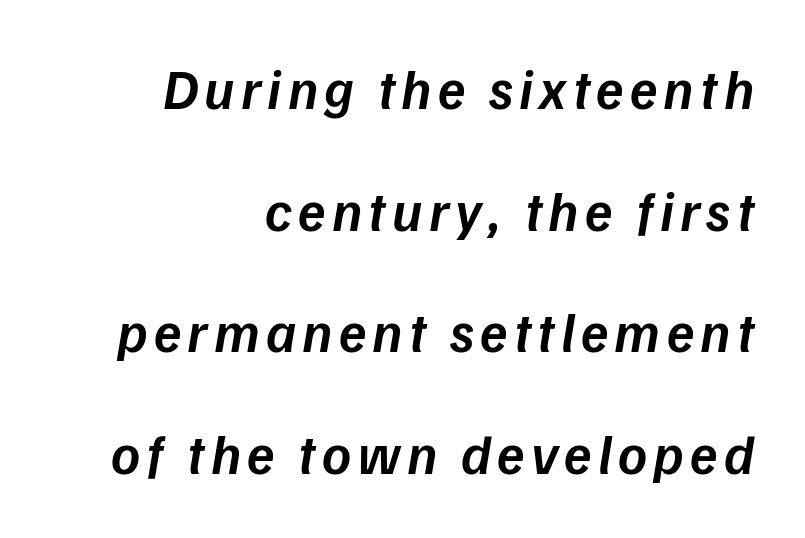
The image shows 56 px semibold type, italic (leaning right); set right-aligned, loose line spacing (2.17x), not underlined; low stroke contrast and a medium x-height.
